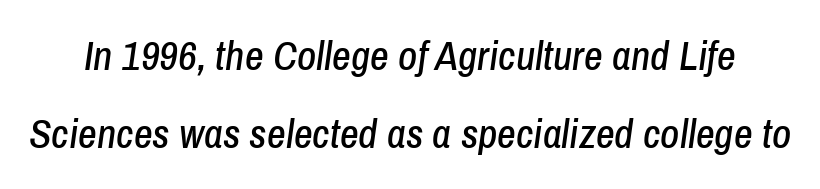
The image shows 41 px condensed type, italic (leaning right); set loose line spacing (1.91x), normal letter spacing, not underlined; low stroke contrast and a medium x-height.
